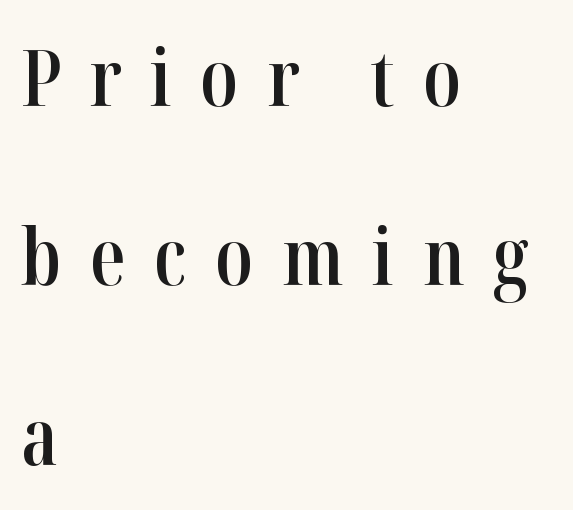
Q: Is the text bold? A: Semi-bold.
Q: Is the text italic (slanted)? A: No, it is upright.
Q: Is the typeface a serif or a sans-serif typeface? A: Serif.
Q: Is the text underlined? A: No.
Q: How is the paragraph aligned? A: Left-aligned.
Q: Is the spacing between letters normal or unusually wide? A: Unusually wide.
Q: Is the spacing between lines tight, normal or loose? A: Loose.
Q: Width (condensed, normal, or wide)? A: Condensed.
Q: Stroke contrast? A: High.
Q: x-height? A: Medium.
Q: Monospaced? A: No.
